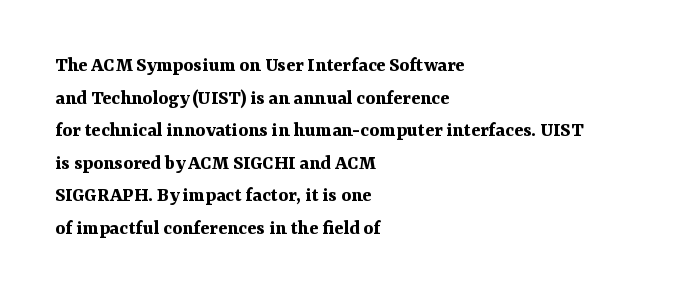
Q: Is the text bold? A: Yes.
Q: Is the text italic (slanted)? A: No, it is upright.
Q: Is the text underlined? A: No.
Q: How is the paragraph aligned? A: Left-aligned.
Q: Is the spacing between letters normal or unusually wide? A: Normal.
Q: Is the spacing between lines tight, normal or loose? A: Normal.
